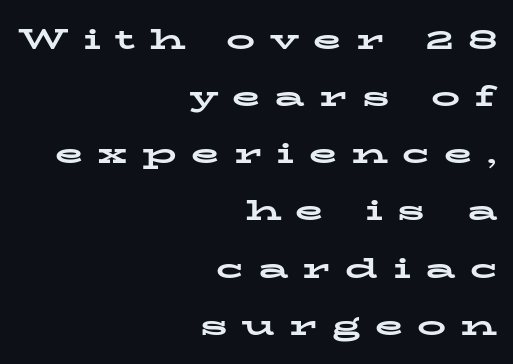
Any mark beneath the type? The region is blank. These lines stack with their right ends in a neat column. These lines have a slow, spaced-out rhythm from letter to letter. Notice how thick the strokes are: this is what a full bold looks like. Airy leading. To sum up the face: it has serifs.
